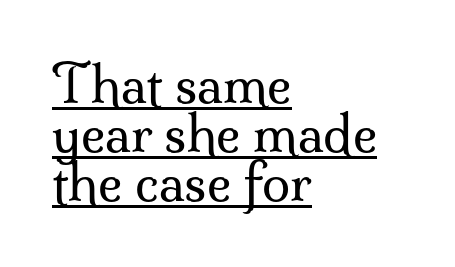
Q: Is the text bold? A: No.
Q: Is the text italic (slanted)? A: No, it is upright.
Q: Is the typeface a serif or a sans-serif typeface? A: Serif.
Q: Is the text underlined? A: Yes.
Q: How is the paragraph aligned? A: Left-aligned.
Q: Is the spacing between letters normal or unusually wide? A: Normal.
Q: Is the spacing between lines tight, normal or loose? A: Tight.
Q: Width (condensed, normal, or wide)? A: Normal.
Q: Stroke contrast? A: Medium.
Q: x-height? A: Small.
Q: Monospaced? A: No.
